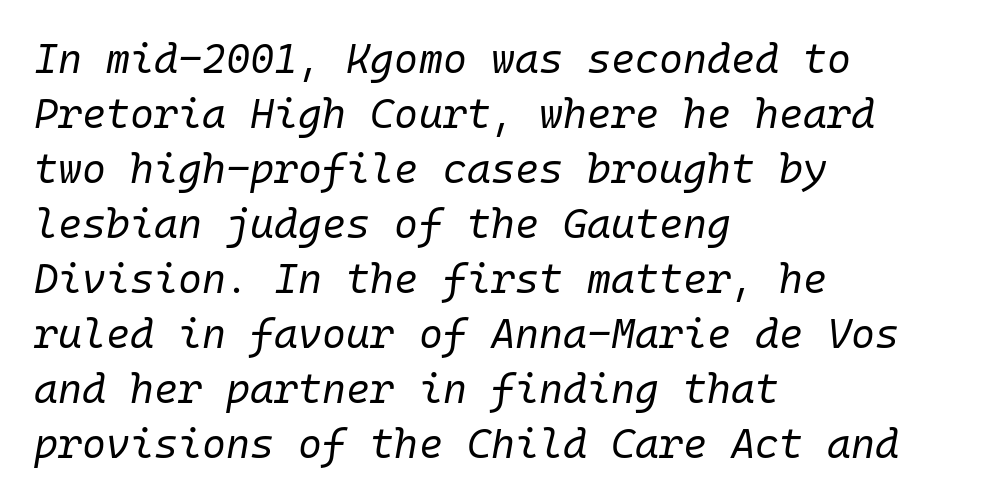
{"italic": "yes", "lean": "right", "slant_degrees": 10, "bold": "no", "weight": "regular", "width": "normal", "stroke_contrast": "low", "x_height": "medium", "monospaced": "yes", "underline": "no", "align": "left", "line_spacing": "normal", "line_spacing_ratio": 1.34, "letter_spacing": "normal", "letter_spacing_em": 0.0, "glyph_px": 41}
